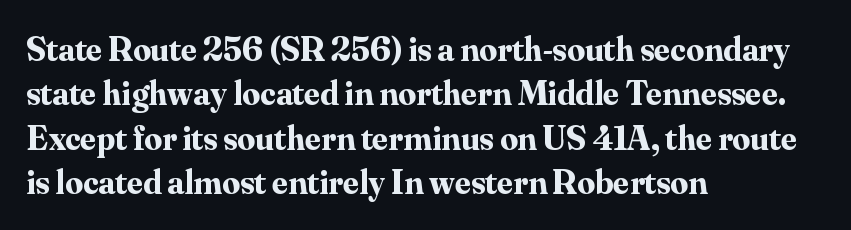
The image shows 35 px bold serif type, upright; set left-aligned, normal line spacing (1.27x), normal letter spacing, not underlined; medium stroke contrast and a small x-height.
